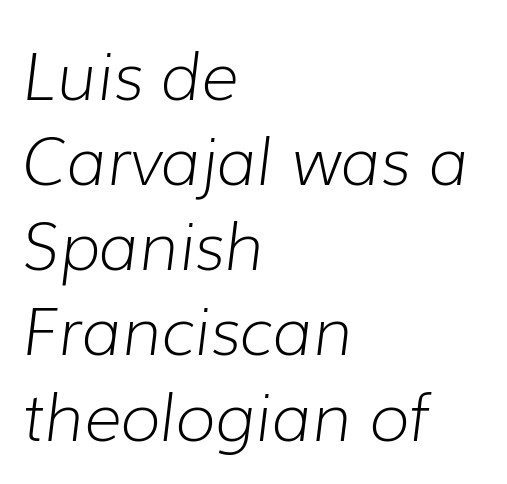
{"italic": "yes", "lean": "right", "slant_degrees": 7, "bold": "no", "weight": "light", "width": "normal", "stroke_contrast": "low", "x_height": "medium", "monospaced": "no", "underline": "no", "align": "left", "line_spacing": "normal", "line_spacing_ratio": 1.31, "letter_spacing": "normal", "letter_spacing_em": 0.0, "glyph_px": 65}
